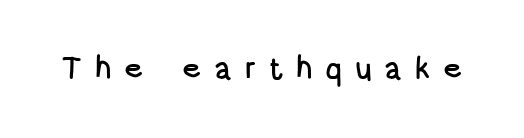
Q: Is the text italic (slanted)? A: No, it is upright.
Q: Is the typeface a serif or a sans-serif typeface? A: Sans-serif.
Q: Is the text underlined? A: No.
Q: Is the spacing between letters normal or unusually wide? A: Unusually wide.
Q: Width (condensed, normal, or wide)? A: Condensed.
Q: Stroke contrast? A: Low.
Q: x-height? A: Large.
Q: Monospaced? A: No.
